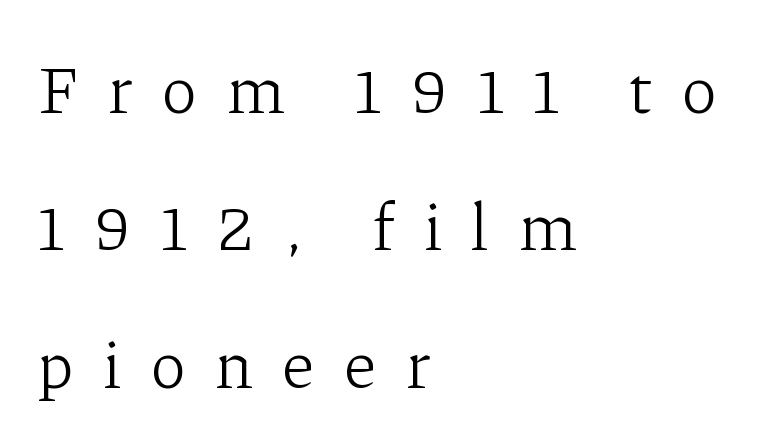
Type without underlining. These lines are rendered in a variable-pitch font. Each stroke keeps to a modest, everyday thickness or less. You could fit nearly another row in the gap between these rows.
